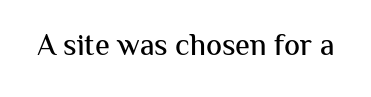
Q: Is the text italic (slanted)? A: No, it is upright.
Q: Is the typeface a serif or a sans-serif typeface? A: Sans-serif.
Q: Is the text underlined? A: No.
Q: Is the spacing between letters normal or unusually wide? A: Normal.
Q: Width (condensed, normal, or wide)? A: Normal.
Q: Stroke contrast? A: Medium.
Q: x-height? A: Medium.
Q: Monospaced? A: No.
